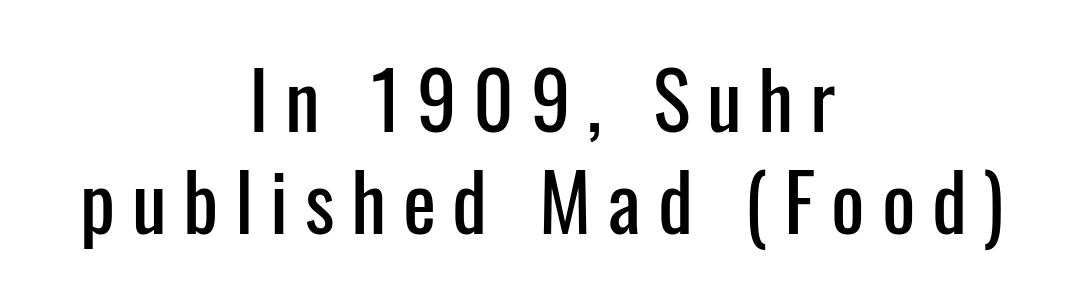
The image shows 79 px condensed sans-serif type, upright; set centered, normal line spacing (1.29x), unusually wide letter spacing (+0.21 em), not underlined; low stroke contrast and a medium x-height.
